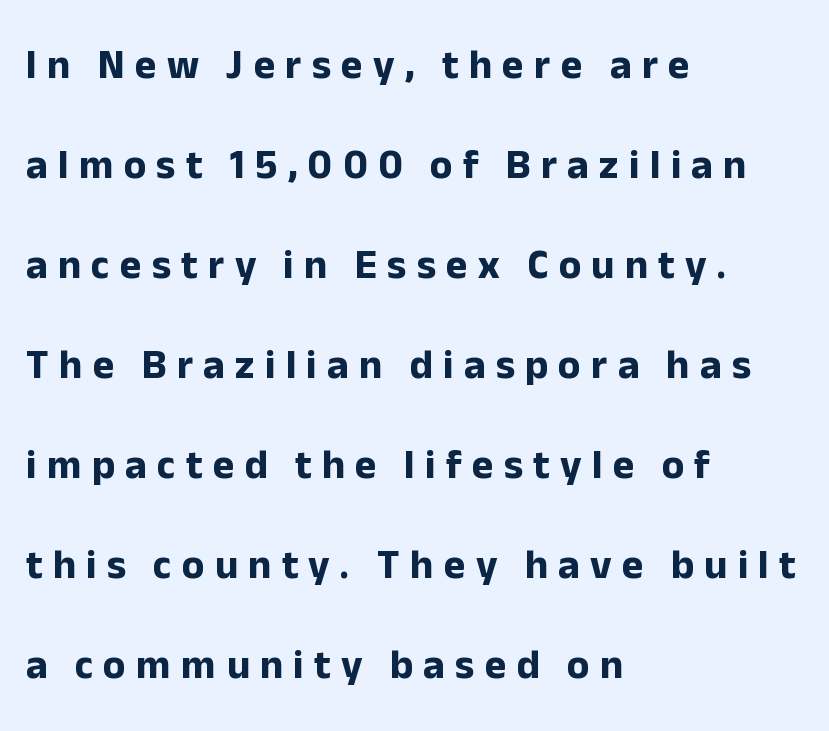
Q: Is the text bold? A: Yes.
Q: Is the text italic (slanted)? A: No, it is upright.
Q: Is the typeface a serif or a sans-serif typeface? A: Sans-serif.
Q: Is the text underlined? A: No.
Q: How is the paragraph aligned? A: Left-aligned.
Q: Is the spacing between letters normal or unusually wide? A: Unusually wide.
Q: Is the spacing between lines tight, normal or loose? A: Loose.
Q: Width (condensed, normal, or wide)? A: Normal.
Q: Stroke contrast? A: Low.
Q: x-height? A: Medium.
Q: Monospaced? A: No.
